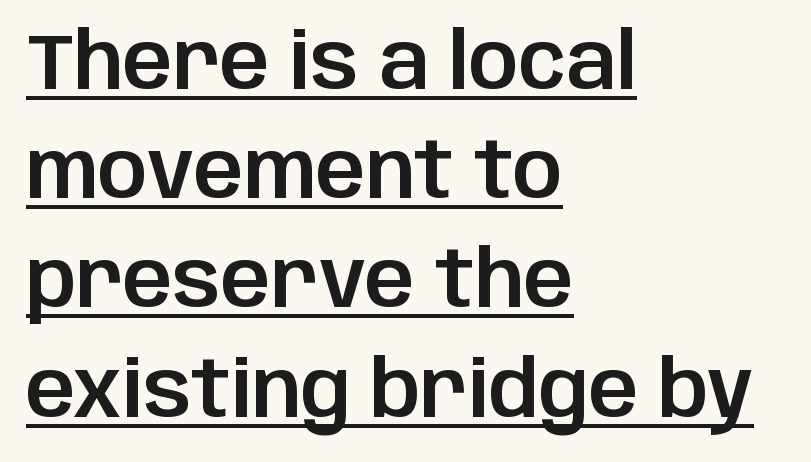
The letters carry no serifs — their stems end cleanly without finishing strokes. The text block is weighted toward the left margin, trailing off unevenly rightward. The rendering uses natural spacing where letterforms have individual widths. There is no visible air inserted between adjacent glyphs. The lettering holds an erect, upright posture throughout.
